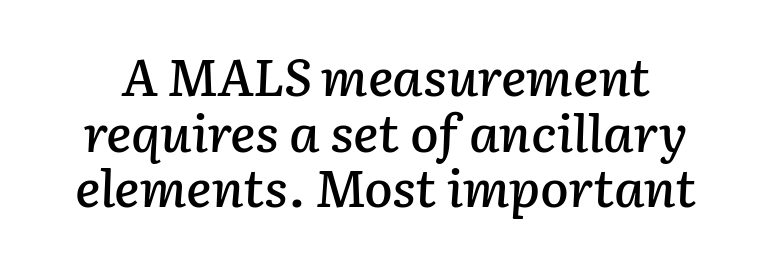
The image shows 52 px text type, italic (leaning right); set tight line spacing (1.07x), normal letter spacing, not underlined; low stroke contrast and a medium x-height.
